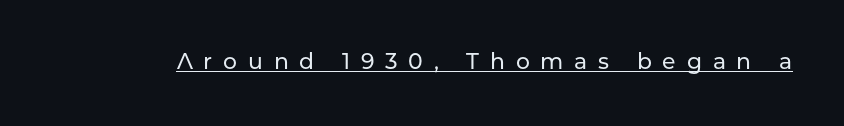
Q: Is the text italic (slanted)? A: No, it is upright.
Q: Is the text underlined? A: Yes.
Q: Is the spacing between letters normal or unusually wide? A: Unusually wide.
